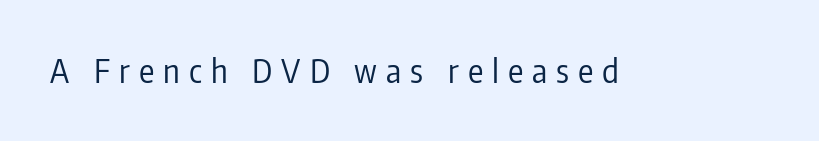
Q: Is the text bold? A: No.
Q: Is the text italic (slanted)? A: No, it is upright.
Q: Is the typeface a serif or a sans-serif typeface? A: Sans-serif.
Q: Is the text underlined? A: No.
Q: Is the spacing between letters normal or unusually wide? A: Unusually wide.
Q: Width (condensed, normal, or wide)? A: Condensed.
Q: Stroke contrast? A: Low.
Q: x-height? A: Medium.
Q: Monospaced? A: No.
